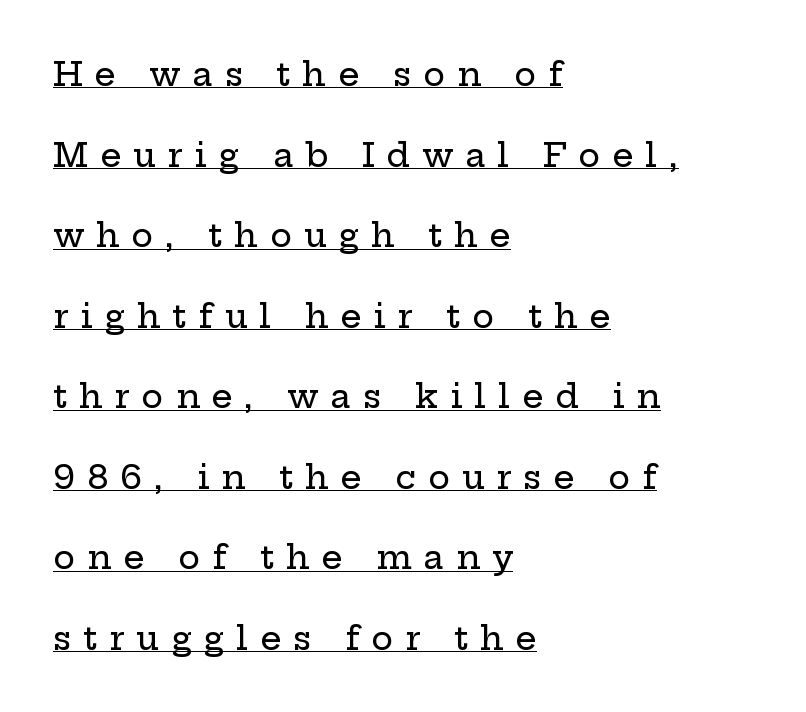
Q: Is the text italic (slanted)? A: No, it is upright.
Q: Is the typeface a serif or a sans-serif typeface? A: Serif.
Q: Is the text underlined? A: Yes.
Q: How is the paragraph aligned? A: Left-aligned.
Q: Is the spacing between letters normal or unusually wide? A: Unusually wide.
Q: Is the spacing between lines tight, normal or loose? A: Loose.
Q: Width (condensed, normal, or wide)? A: Wide.
Q: Stroke contrast? A: Low.
Q: x-height? A: Medium.
Q: Monospaced? A: No.
